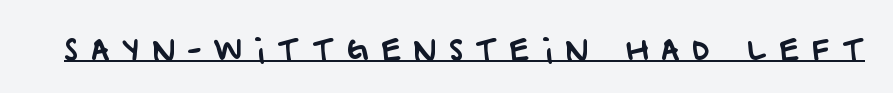
{"serif": "no", "width": "normal", "stroke_contrast": "low", "x_height": "large", "monospaced": "no", "underline": "yes", "letter_spacing": "wide", "letter_spacing_em": 0.43, "glyph_px": 29}
